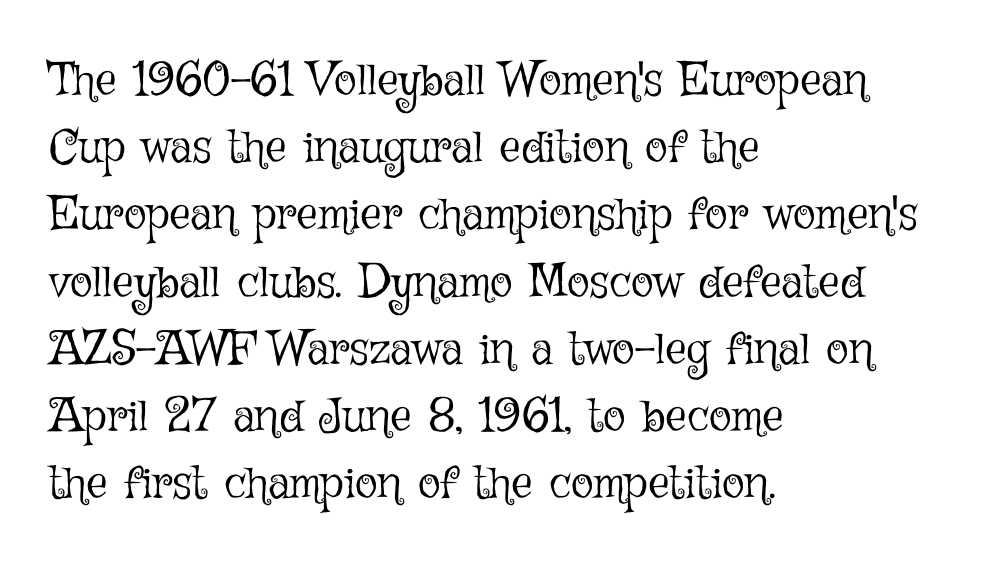
Q: Is the text bold? A: No.
Q: Is the text italic (slanted)? A: No, it is upright.
Q: Is the text underlined? A: No.
Q: How is the paragraph aligned? A: Left-aligned.
Q: Is the spacing between letters normal or unusually wide? A: Normal.
Q: Is the spacing between lines tight, normal or loose? A: Normal.
Q: Width (condensed, normal, or wide)? A: Normal.
Q: Stroke contrast? A: Low.
Q: x-height? A: Medium.
Q: Monospaced? A: No.
